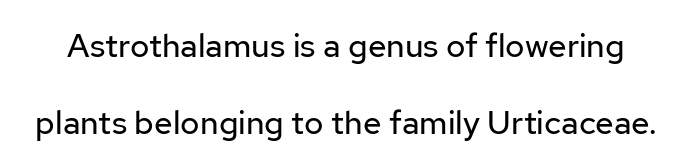
Q: Is the text bold? A: No.
Q: Is the text italic (slanted)? A: No, it is upright.
Q: Is the typeface a serif or a sans-serif typeface? A: Sans-serif.
Q: Is the text underlined? A: No.
Q: Is the spacing between letters normal or unusually wide? A: Normal.
Q: Is the spacing between lines tight, normal or loose? A: Loose.
Q: Width (condensed, normal, or wide)? A: Normal.
Q: Stroke contrast? A: Low.
Q: x-height? A: Medium.
Q: Monospaced? A: No.
